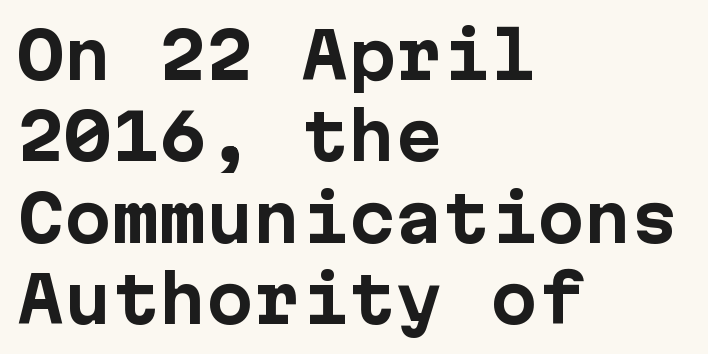
{"serif": "no", "italic": "no", "bold": "yes", "weight": "bold", "width": "normal", "stroke_contrast": "low", "x_height": "medium", "underline": "no", "align": "left", "line_spacing": "normal", "line_spacing_ratio": 1.29, "letter_spacing": "normal", "letter_spacing_em": 0.0, "glyph_px": 63}
